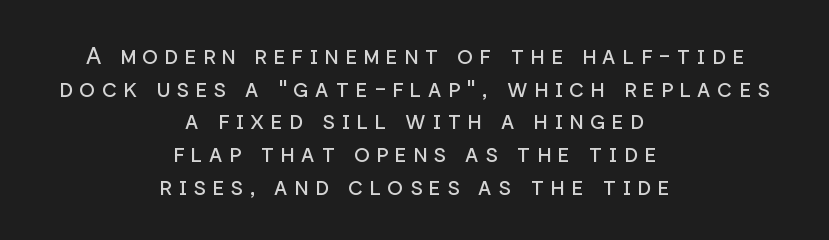
The image shows 24 px text type, upright; set centered, normal line spacing (1.36x), unusually wide letter spacing (+0.25 em), not underlined.
